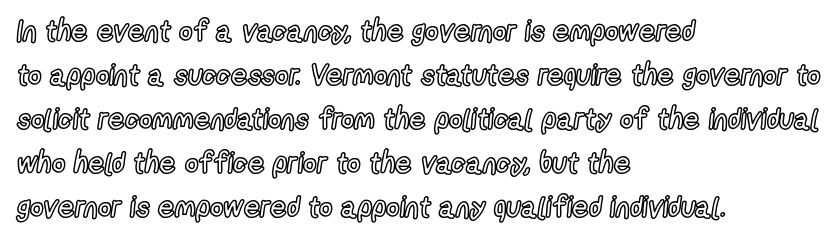
Q: Is the text italic (slanted)? A: Yes.
Q: Is the text underlined? A: No.
Q: How is the paragraph aligned? A: Left-aligned.
Q: Is the spacing between letters normal or unusually wide? A: Normal.
Q: Is the spacing between lines tight, normal or loose? A: Normal.
Q: Width (condensed, normal, or wide)? A: Condensed.
Q: x-height? A: Medium.
Q: Monospaced? A: No.
